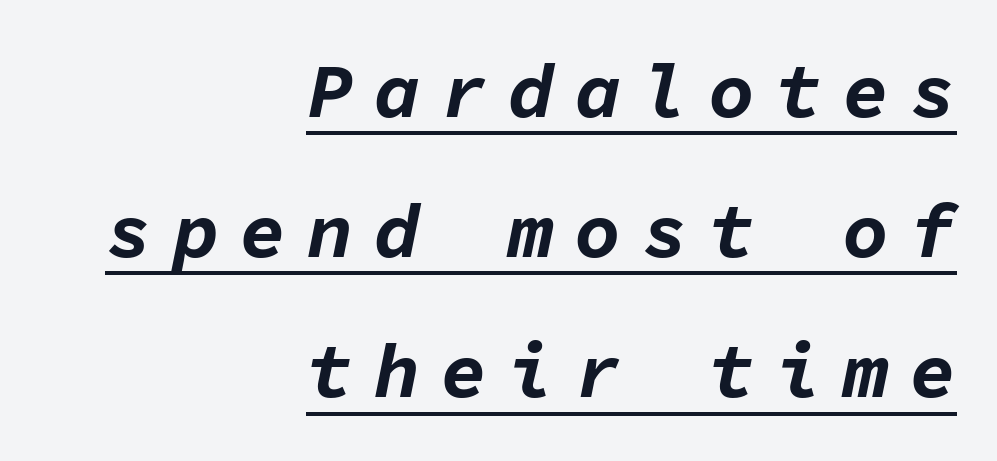
The image shows 77 px bold type, italic (leaning right), monospaced; set right-aligned, line spacing 1.82x, unusually wide letter spacing (+0.27 em), underlined; low stroke contrast and a medium x-height.
